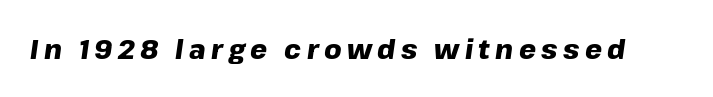
Q: Is the text bold? A: Yes.
Q: Is the text italic (slanted)? A: Yes, it leans right by about 8 degrees.
Q: Is the text underlined? A: No.
Q: Is the spacing between letters normal or unusually wide? A: Unusually wide.
